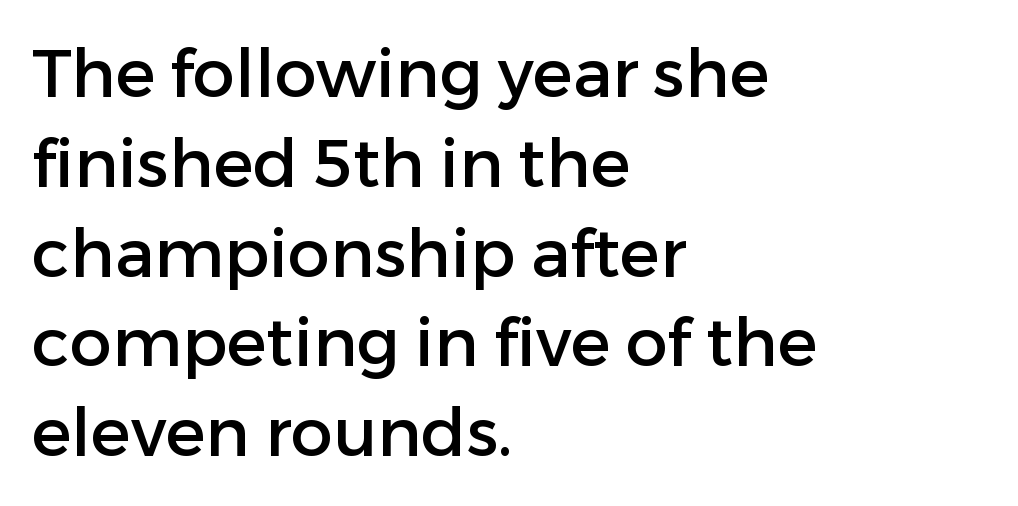
The image shows 67 px sans-serif type, upright; set left-aligned, normal line spacing (1.34x), normal letter spacing, not underlined; low stroke contrast and a medium x-height.
